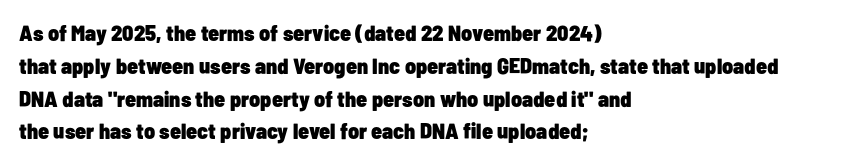
The image shows 22 px bold type, upright; set left-aligned, normal line spacing (1.49x), normal letter spacing, not underlined.
